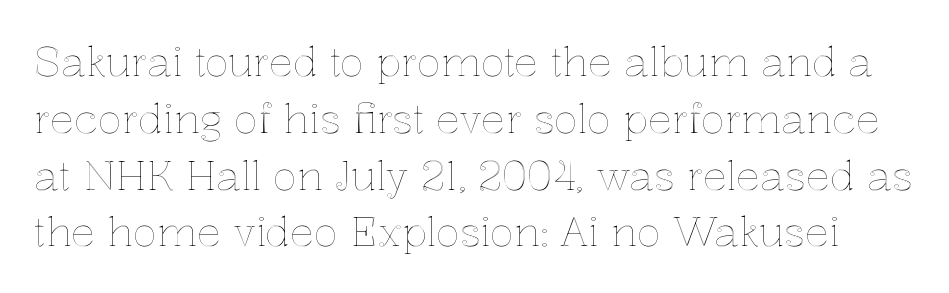
Q: Is the text italic (slanted)? A: No, it is upright.
Q: Is the text underlined? A: No.
Q: Is the spacing between letters normal or unusually wide? A: Normal.
Q: Is the spacing between lines tight, normal or loose? A: Normal.
Q: Width (condensed, normal, or wide)? A: Normal.
Q: x-height? A: Medium.
Q: Monospaced? A: No.
